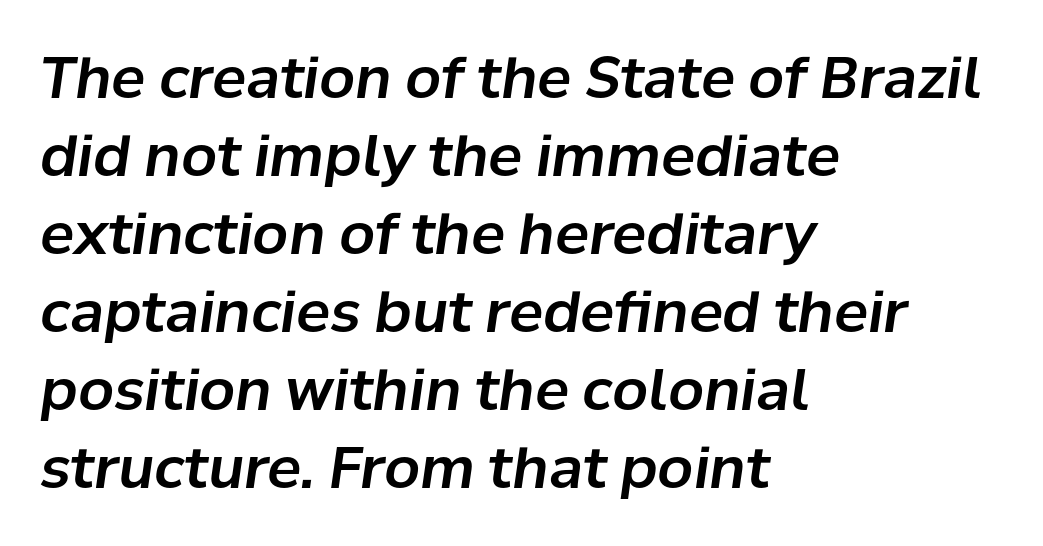
{"italic": "yes", "lean": "right", "slant_degrees": 8, "width": "normal", "stroke_contrast": "low", "x_height": "medium", "monospaced": "no", "underline": "no", "align": "left", "line_spacing": "normal", "line_spacing_ratio": 1.37, "letter_spacing": "normal", "letter_spacing_em": 0.0, "glyph_px": 57}
